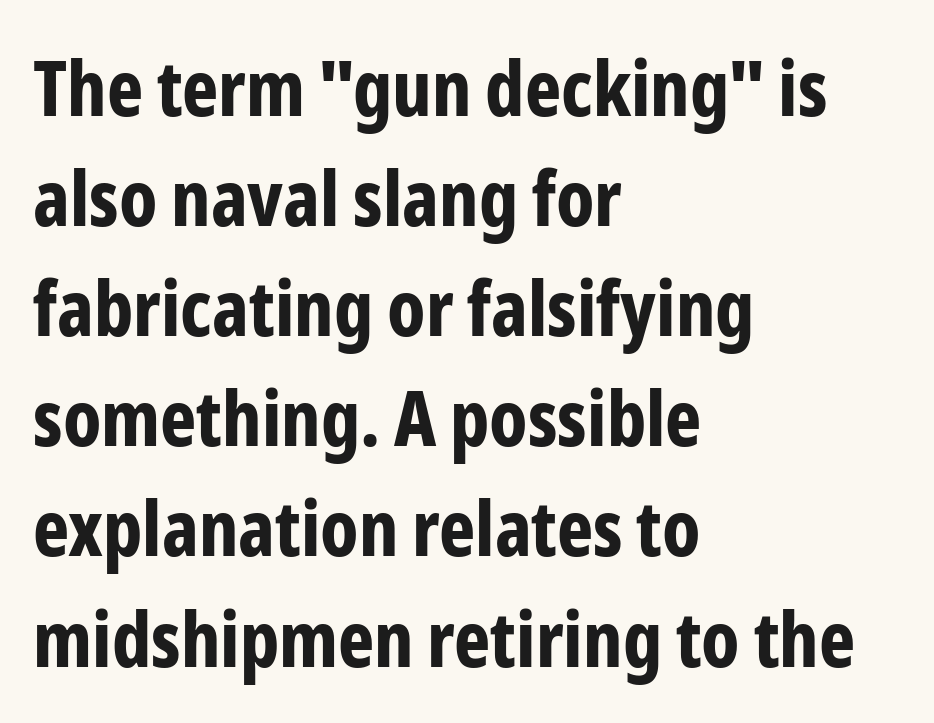
{"serif": "no", "italic": "no", "bold": "yes", "weight": "bold", "width": "condensed", "stroke_contrast": "low", "x_height": "medium", "monospaced": "no", "underline": "no", "align": "left", "line_spacing": "normal", "line_spacing_ratio": 1.43, "letter_spacing": "normal", "letter_spacing_em": 0.0, "glyph_px": 77}
